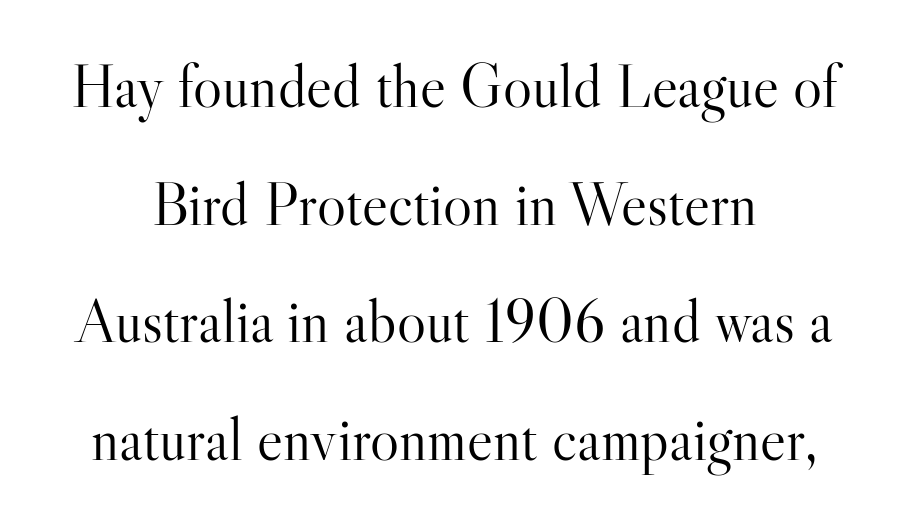
Q: Is the text bold? A: No.
Q: Is the text italic (slanted)? A: No, it is upright.
Q: Is the typeface a serif or a sans-serif typeface? A: Serif.
Q: Is the text underlined? A: No.
Q: Is the spacing between letters normal or unusually wide? A: Normal.
Q: Is the spacing between lines tight, normal or loose? A: Loose.
Q: Width (condensed, normal, or wide)? A: Normal.
Q: Stroke contrast? A: High.
Q: x-height? A: Small.
Q: Monospaced? A: No.
